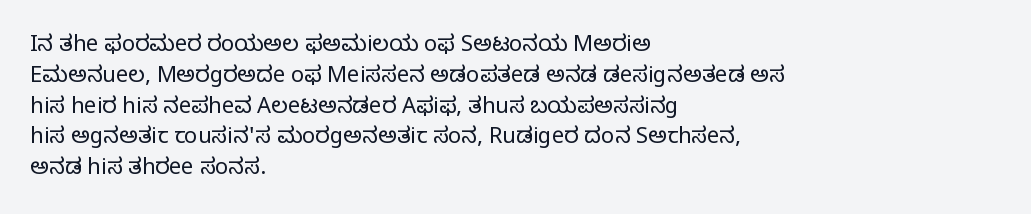
Summary of vertical rhythm: regular, with standard interline spacing. Short note: letters normally spaced. The font's upright variant was chosen for this text. Casual observation: everything's shoved over to the left.
